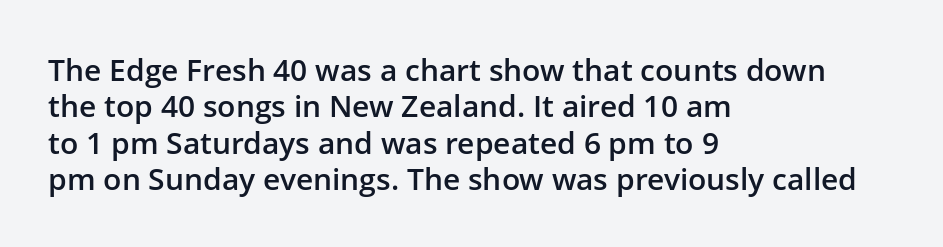
Q: Is the text bold? A: Semi-bold.
Q: Is the text italic (slanted)? A: No, it is upright.
Q: Is the typeface a serif or a sans-serif typeface? A: Sans-serif.
Q: Is the text underlined? A: No.
Q: How is the paragraph aligned? A: Left-aligned.
Q: Is the spacing between letters normal or unusually wide? A: Normal.
Q: Width (condensed, normal, or wide)? A: Normal.
Q: Stroke contrast? A: Low.
Q: x-height? A: Medium.
Q: Monospaced? A: No.
